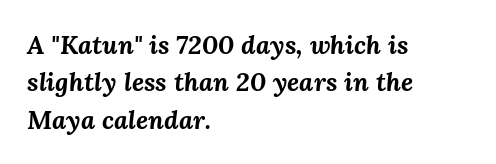
Q: Is the text bold? A: Yes.
Q: Is the text italic (slanted)? A: Yes, it leans right by about 3 degrees.
Q: Is the text underlined? A: No.
Q: How is the paragraph aligned? A: Left-aligned.
Q: Is the spacing between letters normal or unusually wide? A: Normal.
Q: Is the spacing between lines tight, normal or loose? A: Normal.
